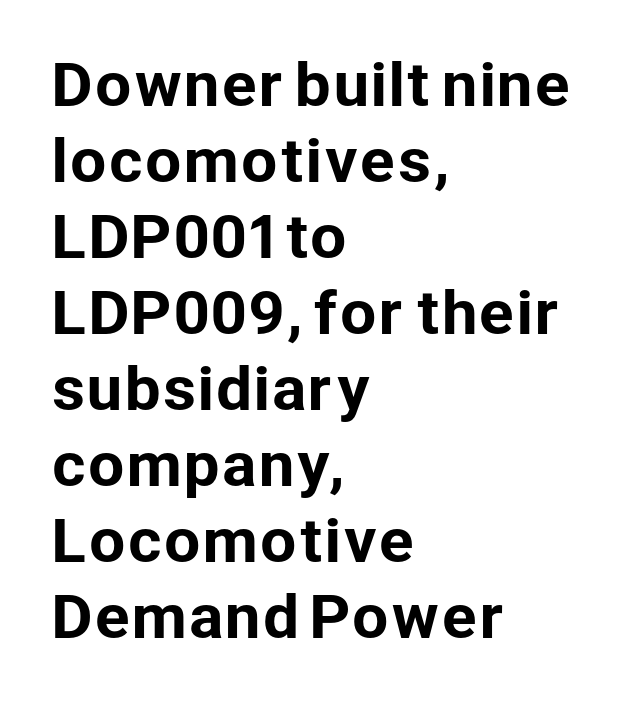
The letters stand straight up with perfectly vertical stems. Each row of text sits above clean, open space. A typesetter would call this proportional, since set widths differ per character. Is there much room between lines? A standard amount, neither cramped nor airy. Classification — sans serif. Which margin do the lines hug? The left one — the right edge is uneven.
